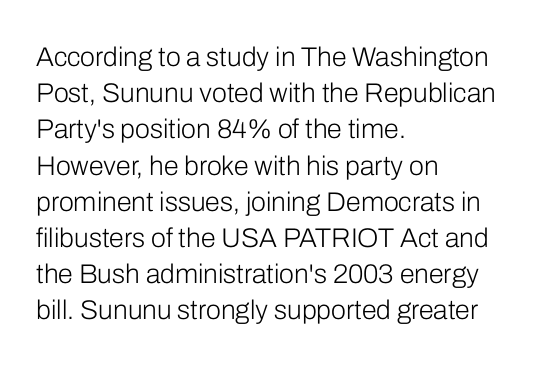
The image shows 27 px text type, upright; set left-aligned, normal line spacing (1.34x), normal letter spacing, not underlined.
